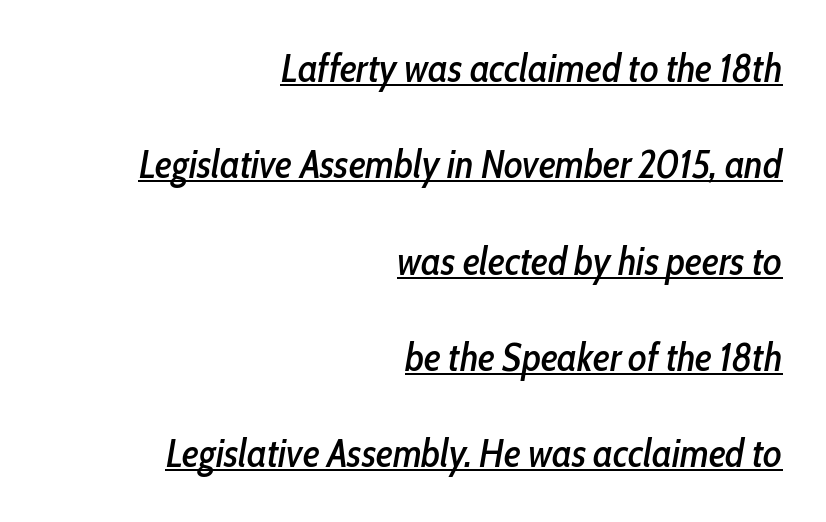
{"italic": "yes", "lean": "right", "slant_degrees": 10, "width": "condensed", "stroke_contrast": "low", "x_height": "medium", "monospaced": "no", "underline": "yes", "align": "right", "line_spacing": "loose", "line_spacing_ratio": 2.47, "letter_spacing": "normal", "letter_spacing_em": 0.0, "glyph_px": 39}
